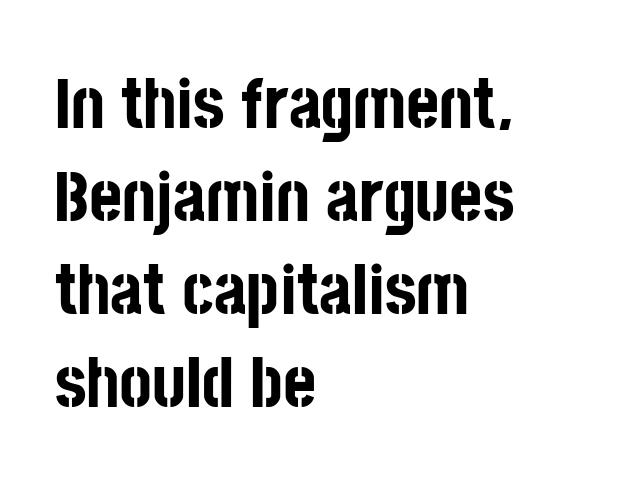
Q: Is the text bold? A: Yes.
Q: Is the text italic (slanted)? A: No, it is upright.
Q: Is the typeface a serif or a sans-serif typeface? A: Sans-serif.
Q: Is the text underlined? A: No.
Q: How is the paragraph aligned? A: Left-aligned.
Q: Is the spacing between letters normal or unusually wide? A: Normal.
Q: Is the spacing between lines tight, normal or loose? A: Normal.
Q: Width (condensed, normal, or wide)? A: Condensed.
Q: Stroke contrast? A: Low.
Q: x-height? A: Large.
Q: Monospaced? A: No.
